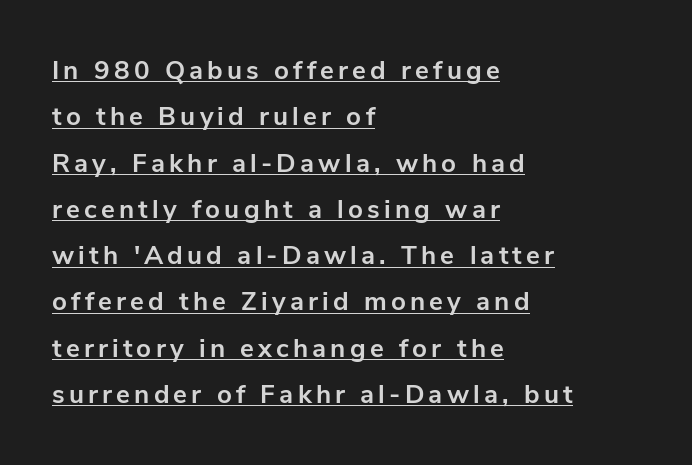
The image shows 26 px bold type, upright; set left-aligned, line spacing 1.78x, underlined.
